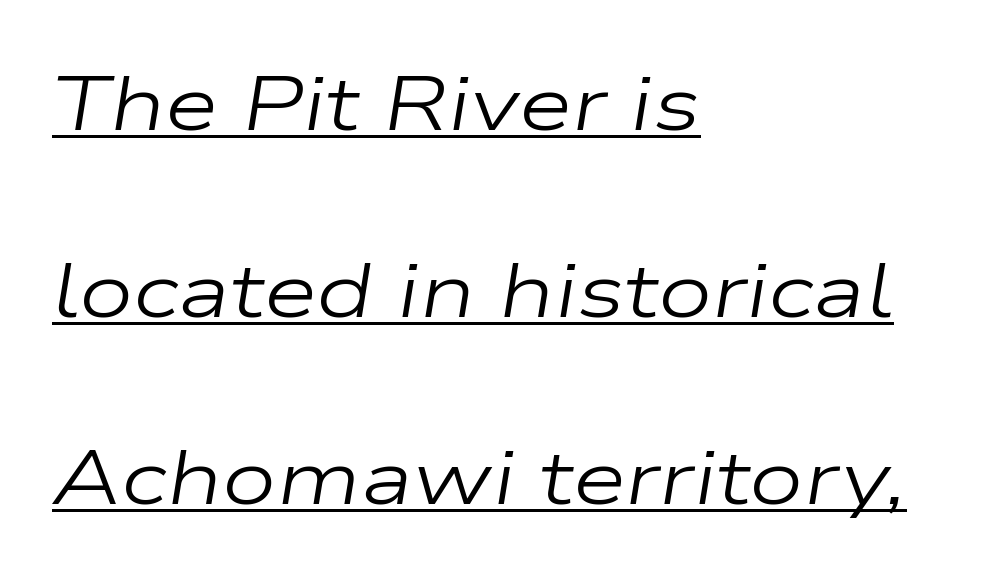
{"italic": "yes", "lean": "right", "slant_degrees": 9, "bold": "no", "weight": "regular", "width": "wide", "stroke_contrast": "low", "x_height": "medium", "monospaced": "no", "underline": "yes", "align": "left", "line_spacing": "loose", "line_spacing_ratio": 2.43, "letter_spacing": "normal", "letter_spacing_em": 0.0, "glyph_px": 77}
